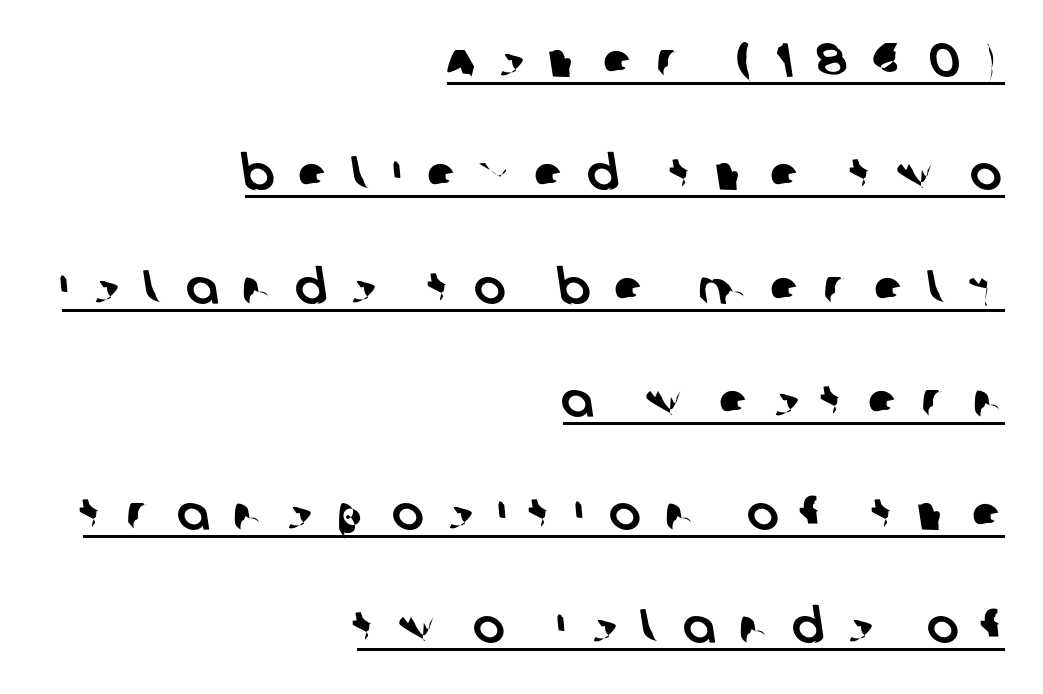
The block of text is sparse from top to bottom, with ample space between rows. Students, note that the glyphs here are deliberately spaced far apart. Character widths vary here, with narrow letters taking less room than wide ones. A typesetter would label this face a sans. If you drew a ruler down the right edge, every line would touch it.
